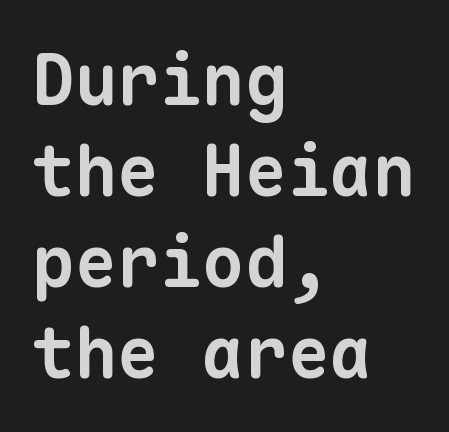
The image shows 71 px bold sans-serif type, monospaced; set left-aligned, normal line spacing (1.28x), normal letter spacing, not underlined; low stroke contrast and a medium x-height.
